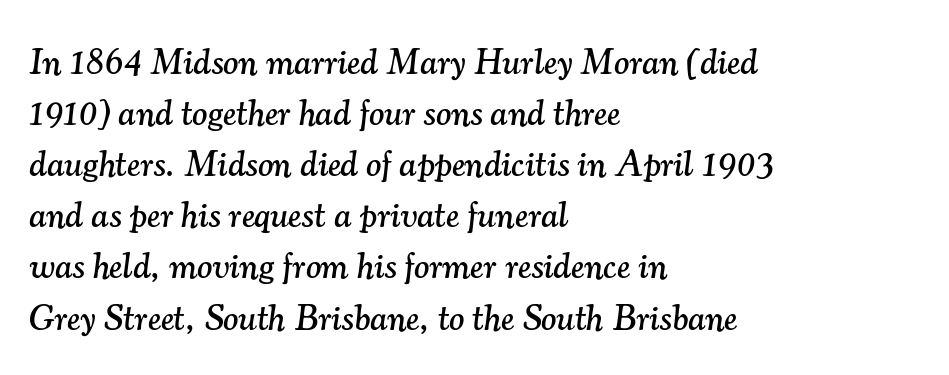
Each word holds together tightly as a unit, with standard inter-letter gaps. Each row of text sits above clean, open space. Note the varied advance widths — an 'i' is clearly narrower than an 'm'. Horizontal alignment here is leftward, the default for most running prose. The axis of the letterforms is tilted away from vertical. A normal amount of white space separates one row of letters from the next.
